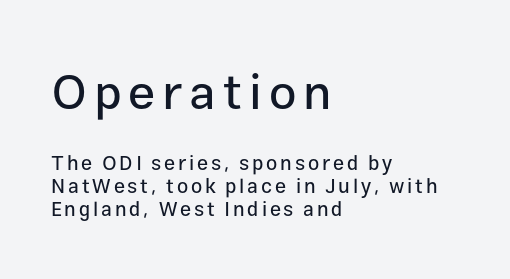
Q: Is the text italic (slanted)? A: No, it is upright.
Q: Is the typeface a serif or a sans-serif typeface? A: Sans-serif.
Q: Is the text underlined? A: No.
Q: How is the paragraph aligned? A: Left-aligned.
Q: Is the spacing between lines tight, normal or loose? A: Tight.
Q: Which block of text is set in a larger size, the first (top) or the second (bottom)? A: The first (top) one.
Q: Width (condensed, normal, or wide)? A: Normal.
Q: Stroke contrast? A: Low.
Q: x-height? A: Medium.
Q: Monospaced? A: No.
